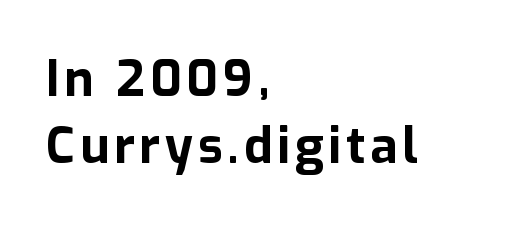
{"serif": "no", "italic": "no", "bold": "yes", "weight": "bold", "width": "normal", "stroke_contrast": "low", "x_height": "medium", "monospaced": "no", "underline": "no", "align": "left", "line_spacing": "normal", "line_spacing_ratio": 1.37, "glyph_px": 49}
